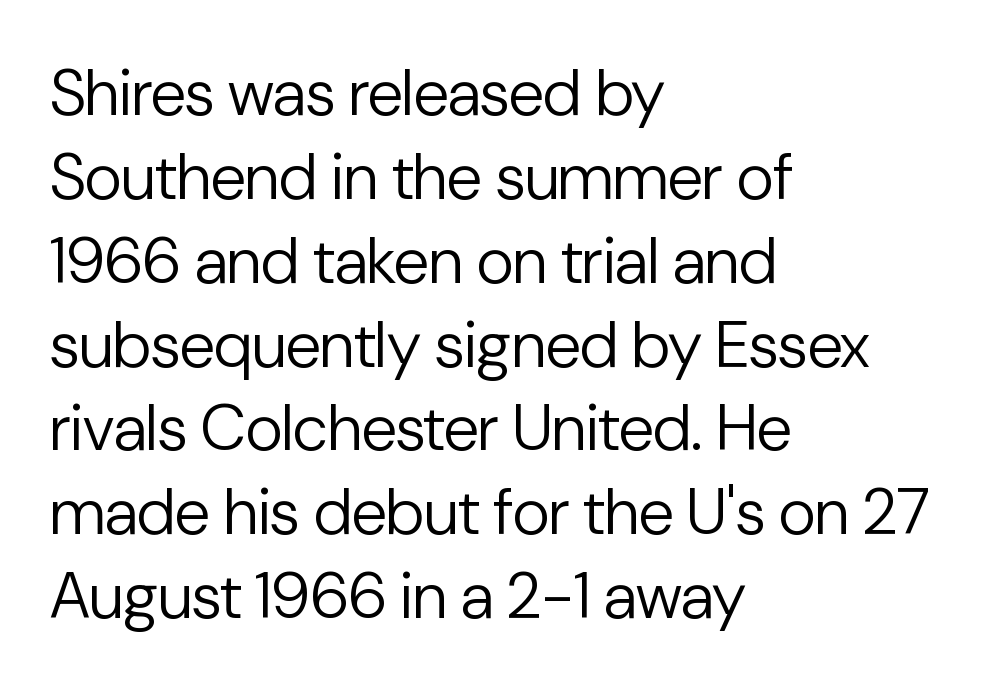
Baseline-to-baseline distance is the conventional proportion of letter height. Leftover space on each line is placed entirely after the last word. If you drew a line through each stem, it would be perfectly vertical. Descender tails drop into unmarked territory. Is this a sans? Yes — the strokes have no serifs. Proportional: the letters do not fall into vertical columns.
